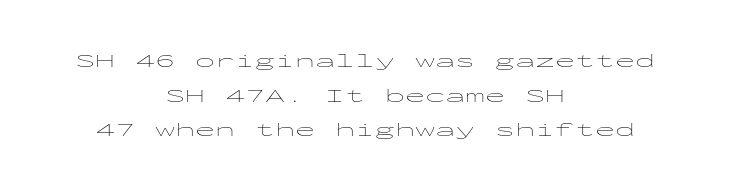
{"italic": "no", "bold": "no", "underline": "no", "align": "center", "line_spacing_ratio": 1.73, "letter_spacing": "normal", "letter_spacing_em": 0.0, "glyph_px": 20}
